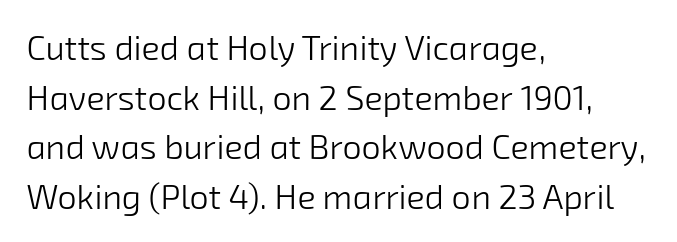
{"serif": "no", "bold": "no", "weight": "light", "width": "normal", "stroke_contrast": "low", "x_height": "medium", "monospaced": "no", "underline": "no", "align": "left", "line_spacing": "normal", "line_spacing_ratio": 1.46, "letter_spacing": "normal", "letter_spacing_em": 0.0, "glyph_px": 34}
